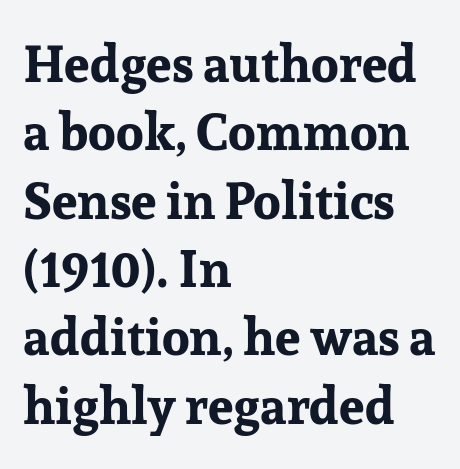
{"serif": "yes", "italic": "no", "bold": "yes", "weight": "bold", "width": "normal", "stroke_contrast": "low", "x_height": "medium", "monospaced": "no", "underline": "no", "align": "left", "line_spacing": "normal", "line_spacing_ratio": 1.34, "letter_spacing": "normal", "letter_spacing_em": 0.0, "glyph_px": 51}
